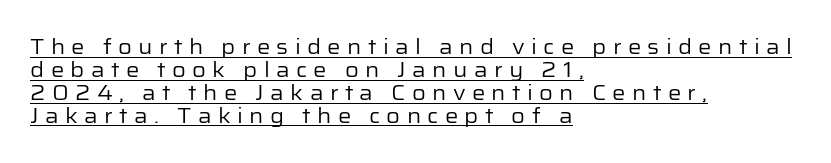
The image shows 21 px text type, upright; set left-aligned, tight line spacing (1.09x), unusually wide letter spacing (+0.3 em), underlined.
